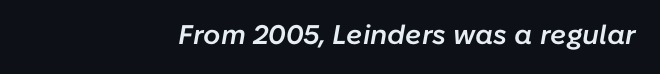
Glyph-to-glyph distance matches everyday printed text. This is oblique type, the kind used for emphasis or titles. Where is the straight margin? On the right. The gap between lines stays unmarked.
